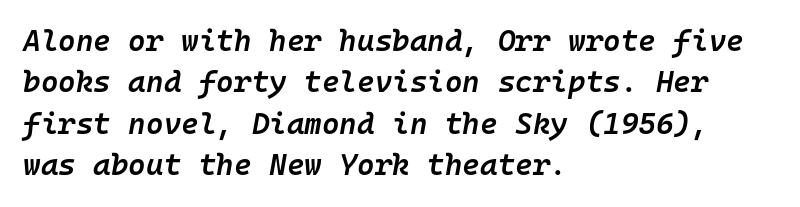
Q: Is the text bold? A: Semi-bold.
Q: Is the text italic (slanted)? A: Yes, it leans right by about 10 degrees.
Q: Is the text underlined? A: No.
Q: How is the paragraph aligned? A: Left-aligned.
Q: Is the spacing between letters normal or unusually wide? A: Normal.
Q: Is the spacing between lines tight, normal or loose? A: Normal.
Q: Width (condensed, normal, or wide)? A: Normal.
Q: Stroke contrast? A: Low.
Q: x-height? A: Medium.
Q: Monospaced? A: Yes.
